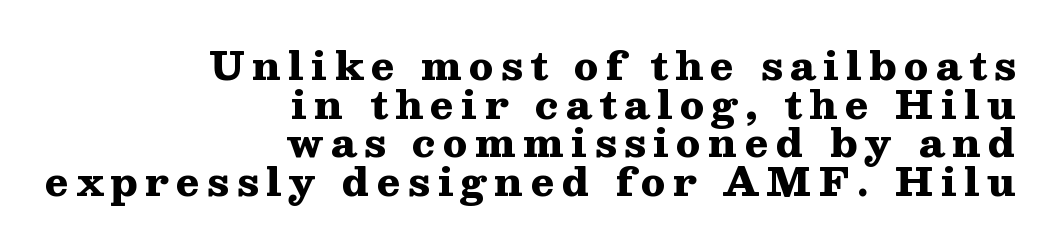
Q: Is the text bold? A: Yes.
Q: Is the text italic (slanted)? A: No, it is upright.
Q: Is the typeface a serif or a sans-serif typeface? A: Serif.
Q: Is the text underlined? A: No.
Q: How is the paragraph aligned? A: Right-aligned.
Q: Is the spacing between lines tight, normal or loose? A: Tight.
Q: Width (condensed, normal, or wide)? A: Wide.
Q: Stroke contrast? A: Medium.
Q: x-height? A: Medium.
Q: Monospaced? A: No.
